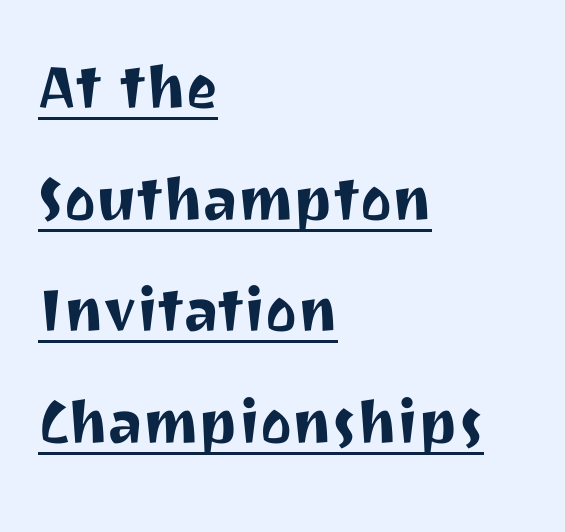
The vertical gap from one line to the next is medium. Compared with undecorated copy, this sample adds a rule below the words. These lines stack with their left ends in a neat column. Standard letterfit; no display-style spreading of the glyphs. The passage shown is typed in a proportional face where columns would drift. Type style note: lacks serifs.
